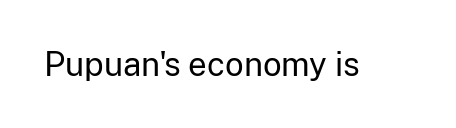
The image shows 33 px regular-weight sans-serif type, upright; set normal letter spacing, not underlined; low stroke contrast and a medium x-height.
